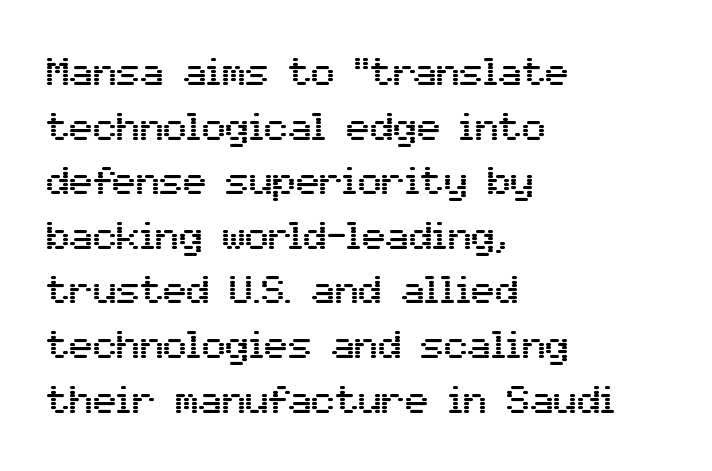
Q: Is the text italic (slanted)? A: No, it is upright.
Q: Is the typeface a serif or a sans-serif typeface? A: Sans-serif.
Q: Is the text underlined? A: No.
Q: How is the paragraph aligned? A: Left-aligned.
Q: Is the spacing between letters normal or unusually wide? A: Normal.
Q: Is the spacing between lines tight, normal or loose? A: Normal.
Q: Width (condensed, normal, or wide)? A: Normal.
Q: Stroke contrast? A: Medium.
Q: x-height? A: Medium.
Q: Monospaced? A: No.
